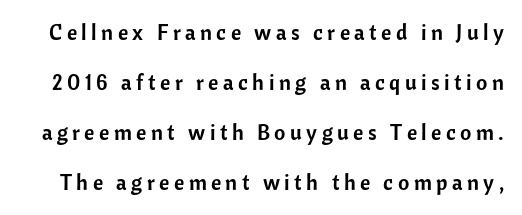
The image shows 22 px text type, upright; set loose line spacing (2.28x), unusually wide letter spacing (+0.2 em), not underlined.
